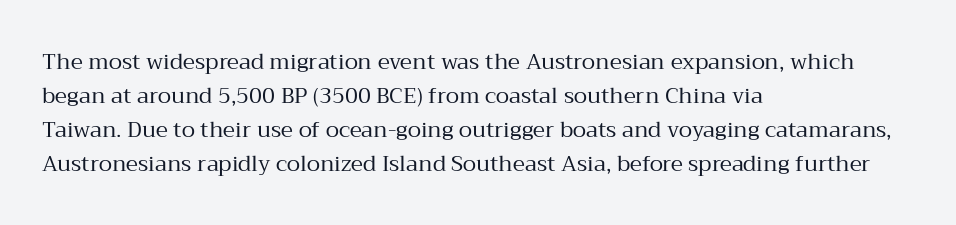
These lines stack with their left ends in a neat column. Any mark beneath the type? The region is blank. Short note: letters normally spaced. The type sits square on the baseline with zero lean.
